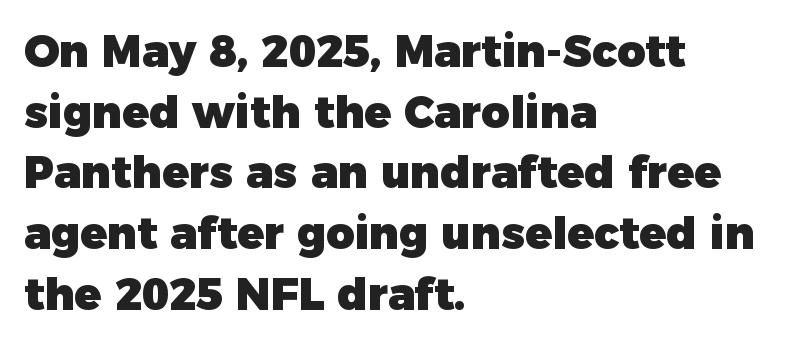
The image shows 44 px heavy sans-serif type, upright; set left-aligned, normal line spacing (1.38x), normal letter spacing, not underlined; low stroke contrast and a medium x-height.
